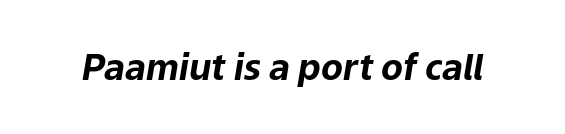
Typesetter's note: full bold, strokes at maximum text heaviness. Do the characters align in a grid? No, the font is proportional. Tracking here is standard; glyphs follow each other at the usual distance. Words float on clear page, feet unadorned. Compared with ordinary roman type, these characters are visibly tilted.
